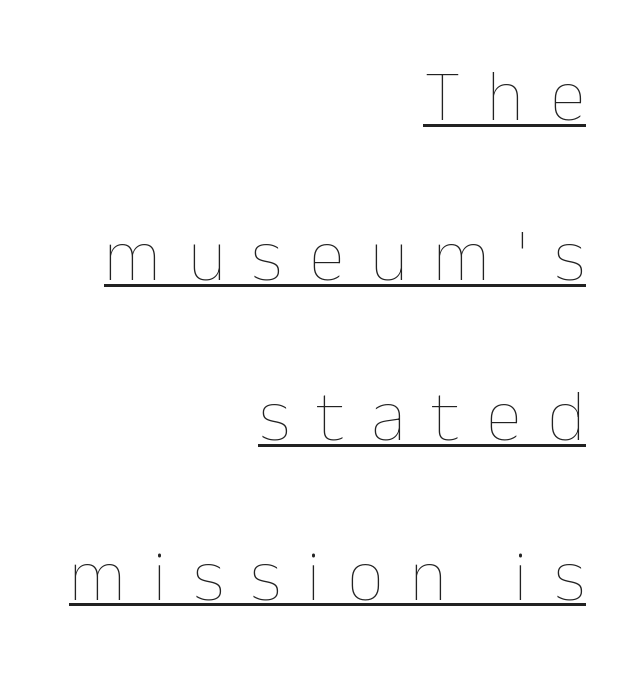
Q: Is the text bold? A: No.
Q: Is the text italic (slanted)? A: No, it is upright.
Q: Is the text underlined? A: Yes.
Q: How is the paragraph aligned? A: Right-aligned.
Q: Is the spacing between letters normal or unusually wide? A: Unusually wide.
Q: Is the spacing between lines tight, normal or loose? A: Loose.
Q: Width (condensed, normal, or wide)? A: Normal.
Q: Stroke contrast? A: Low.
Q: x-height? A: Medium.
Q: Monospaced? A: No.
